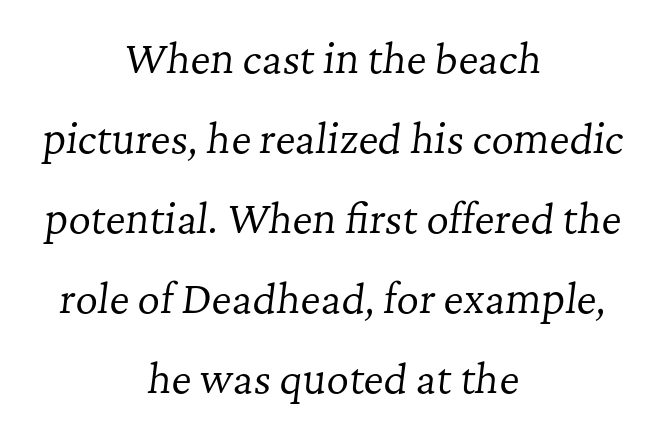
Each letter keeps its own natural width here, so spacing adapts to shape. Observe the lean: these are italic letterforms. Line spacing here is loose. The face used here is rendered with its standard letterfit.
